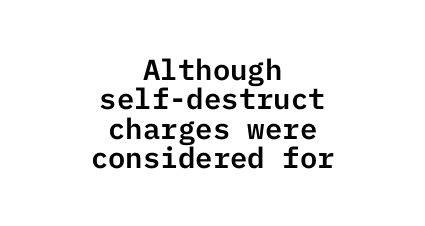
The image shows 29 px sans-serif type, upright; set centered, tight line spacing (1.01x), normal letter spacing, not underlined; low stroke contrast and a medium x-height.
